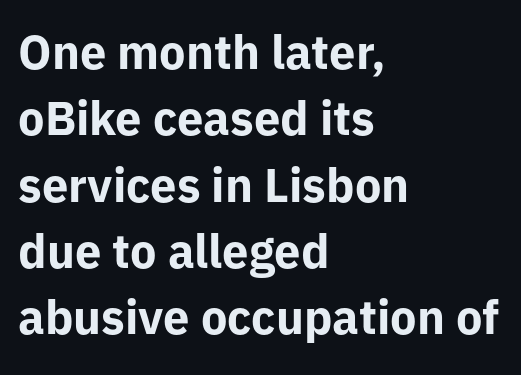
Typographically, this falls in the sans-serif category. A clean baseline with only descenders dipping below it. Reading down the column, the eye jumps a familiar distance to each next line. The text block is weighted toward the left margin, trailing off unevenly rightward.
